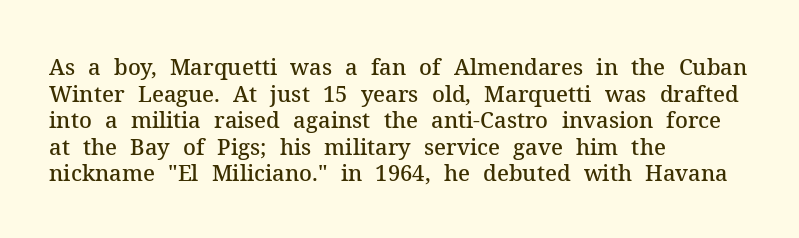
Q: Is the text bold? A: Semi-bold.
Q: Is the text italic (slanted)? A: No, it is upright.
Q: Is the text underlined? A: No.
Q: How is the paragraph aligned? A: Left-aligned.
Q: Is the spacing between letters normal or unusually wide? A: Normal.
